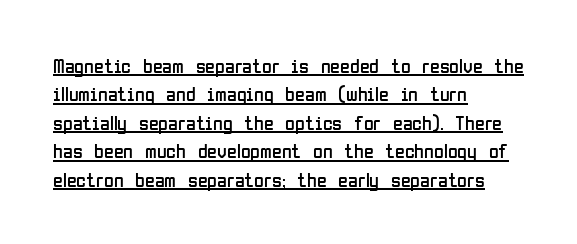
Baseline-to-baseline distance is the conventional proportion of letter height. Glyph-to-glyph distance matches everyday printed text. Typeset ragged right — the left edge is the straight one. These characters rest on top of a visible drawn line.
